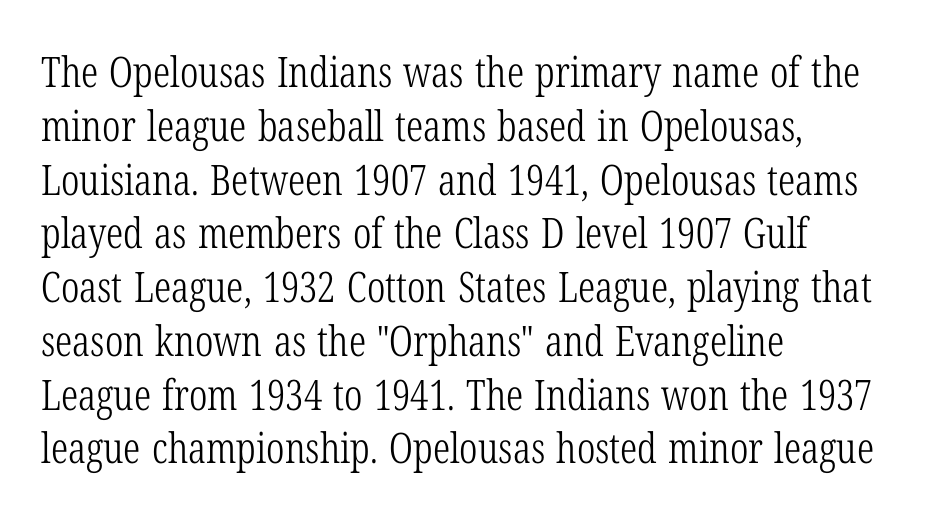
Q: Is the text bold? A: No.
Q: Is the text italic (slanted)? A: No, it is upright.
Q: Is the typeface a serif or a sans-serif typeface? A: Serif.
Q: Is the text underlined? A: No.
Q: How is the paragraph aligned? A: Left-aligned.
Q: Is the spacing between letters normal or unusually wide? A: Normal.
Q: Is the spacing between lines tight, normal or loose? A: Normal.
Q: Width (condensed, normal, or wide)? A: Condensed.
Q: Stroke contrast? A: Low.
Q: x-height? A: Medium.
Q: Monospaced? A: No.
